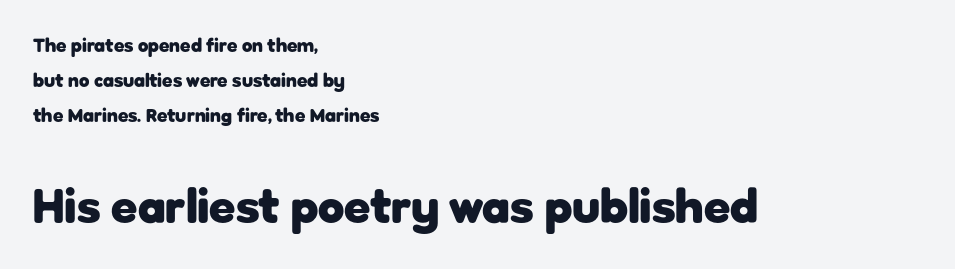
The text block is weighted toward the left margin, trailing off unevenly rightward. Typesetter's note — lower block bumped up in size, upper block left smaller. Short note: letters normally spaced. A roman cut, with each character standing at attention.
